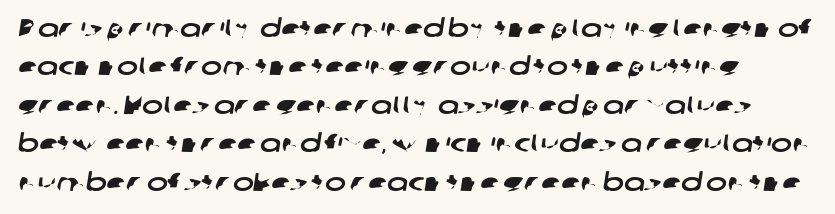
There is no visible air inserted between adjacent glyphs. Line spacing here is normal. Letters rest on an invisible, unmarked baseline.
